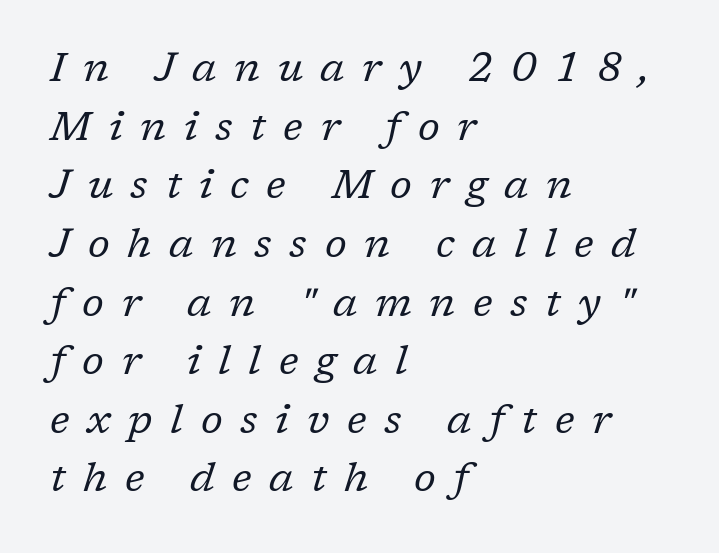
The image shows 41 px regular-weight serif type, italic (leaning right); set left-aligned, normal line spacing (1.43x), unusually wide letter spacing (+0.43 em), not underlined; low stroke contrast and a medium x-height.
